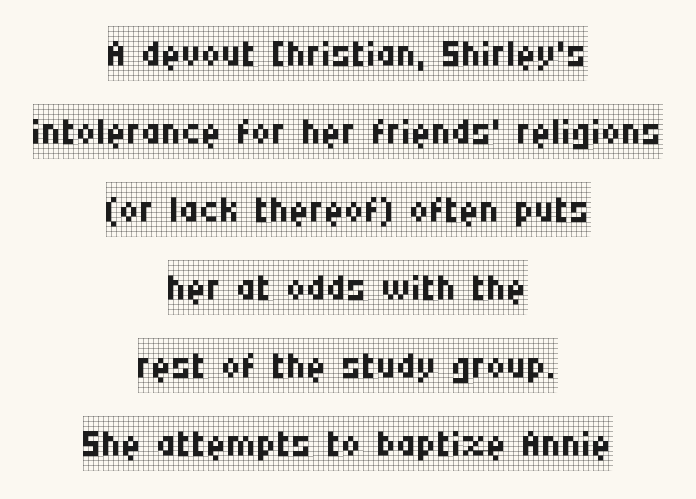
The image shows 55 px regular-weight, condensed serif type, upright; set centered, normal line spacing (1.42x), normal letter spacing, not underlined; low stroke contrast and a large x-height.
